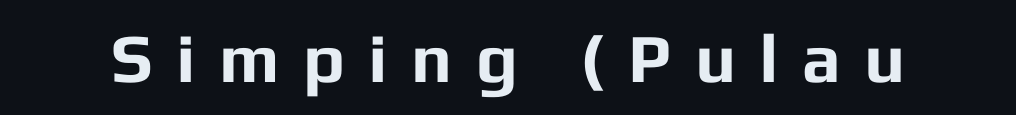
The image shows 69 px bold sans-serif type, upright; set unusually wide letter spacing (+0.34 em), not underlined; low stroke contrast and a medium x-height.
